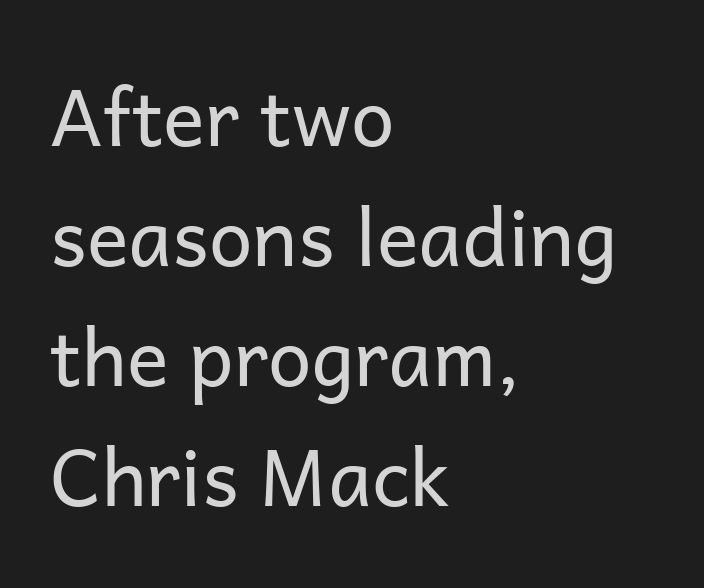
Normally led — the rows are evenly, conventionally spaced. Unbolded letterforms with no extra heft. The rendering keeps characters at their native spacing. The text block is weighted toward the left margin, trailing off unevenly rightward. Ordinary non-slanted type is in use. Spacing verdict: proportional, widths tailored to each character.
